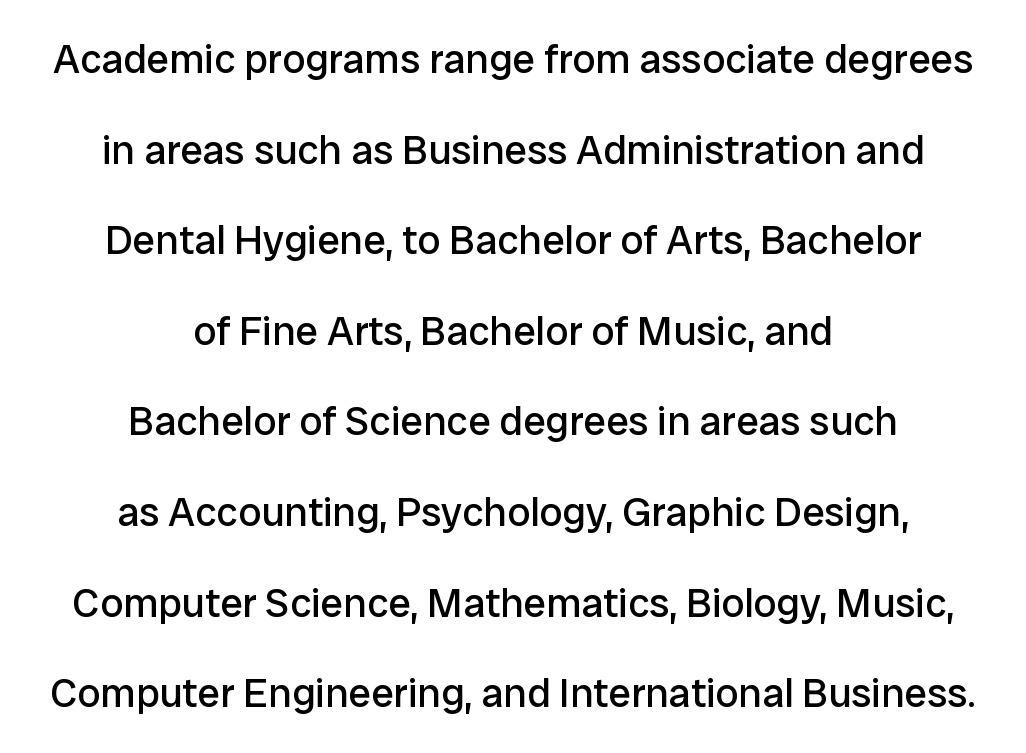
Q: Is the text bold? A: No.
Q: Is the text italic (slanted)? A: No, it is upright.
Q: Is the typeface a serif or a sans-serif typeface? A: Sans-serif.
Q: Is the text underlined? A: No.
Q: How is the paragraph aligned? A: Centered.
Q: Is the spacing between letters normal or unusually wide? A: Normal.
Q: Is the spacing between lines tight, normal or loose? A: Loose.
Q: Width (condensed, normal, or wide)? A: Normal.
Q: Stroke contrast? A: Low.
Q: x-height? A: Medium.
Q: Monospaced? A: No.
